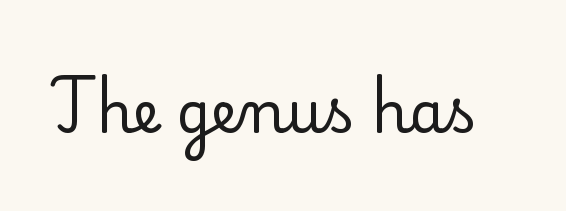
Q: Is the text bold? A: No.
Q: Is the text italic (slanted)? A: No, it is upright.
Q: Is the typeface a serif or a sans-serif typeface? A: Serif.
Q: Is the text underlined? A: No.
Q: Is the spacing between letters normal or unusually wide? A: Normal.
Q: Width (condensed, normal, or wide)? A: Normal.
Q: Stroke contrast? A: Low.
Q: x-height? A: Small.
Q: Monospaced? A: No.
